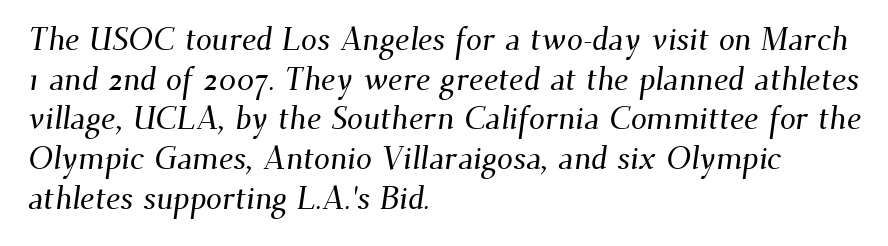
{"serif": "yes", "width": "normal", "stroke_contrast": "medium", "x_height": "small", "monospaced": "no", "underline": "no", "align": "left", "line_spacing_ratio": 1.24, "letter_spacing": "normal", "letter_spacing_em": 0.0, "glyph_px": 32}
